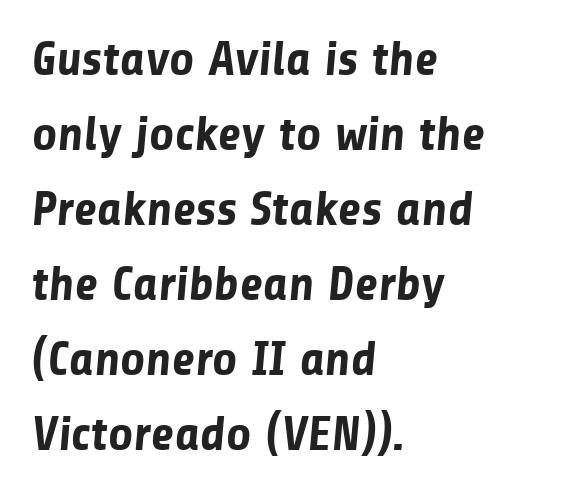
{"serif": "no", "bold": "yes", "weight": "bold", "width": "normal", "stroke_contrast": "low", "x_height": "medium", "monospaced": "no", "underline": "no", "align": "left", "line_spacing": "normal", "line_spacing_ratio": 1.53, "letter_spacing": "normal", "letter_spacing_em": 0.0, "glyph_px": 49}
